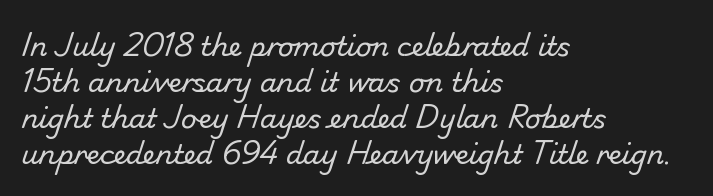
Plain, unruled lines of type. The tracking reads as untouched default to a designer's eye. Typeset ragged right — the left edge is the straight one. A light-to-regular cut is what we see here.
